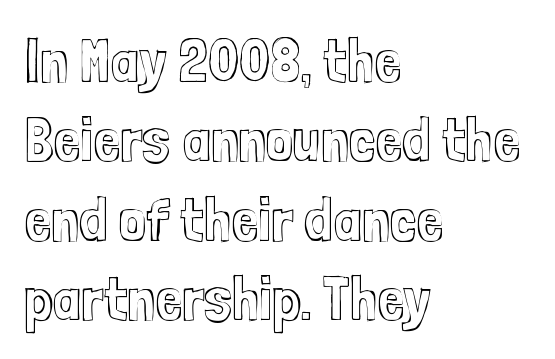
{"italic": "no", "width": "condensed", "x_height": "medium", "monospaced": "no", "underline": "no", "align": "left", "line_spacing": "normal", "line_spacing_ratio": 1.3, "letter_spacing": "normal", "letter_spacing_em": 0.0, "glyph_px": 61}
